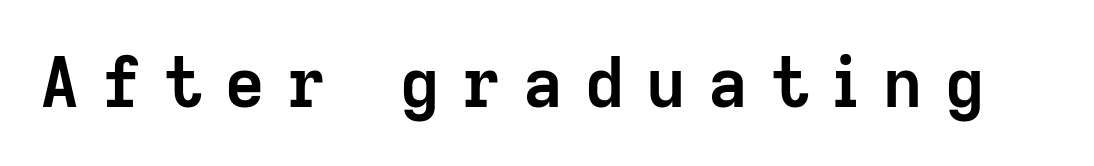
The area under the type is left untouched. The characters display no serif detailing; their extremities are plain. Do the characters align in a grid? No, the font is proportional. This sample uses expanded letter spacing, leaving extra air between glyphs. Typographic density is high because the face is bold.
